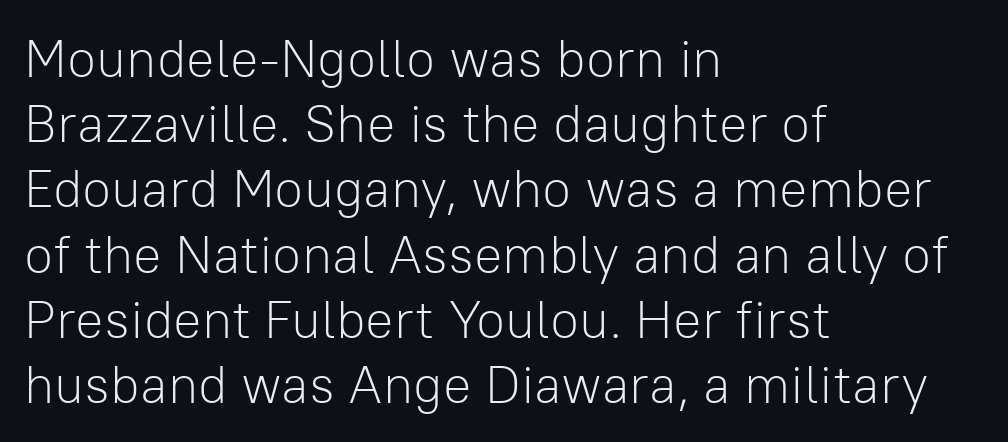
{"serif": "no", "italic": "no", "bold": "no", "weight": "light", "width": "normal", "stroke_contrast": "low", "x_height": "medium", "monospaced": "no", "underline": "no", "align": "left", "line_spacing_ratio": 1.23, "letter_spacing": "normal", "letter_spacing_em": 0.0, "glyph_px": 53}
